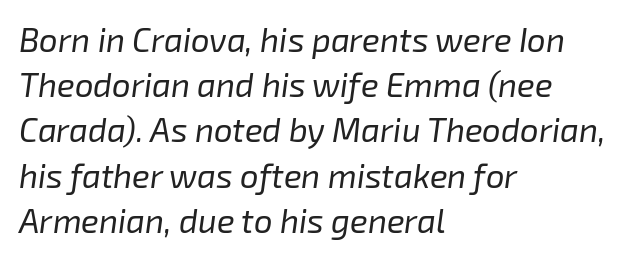
The designer left line spacing at the default. Weight class: somewhere from thin through regular. In terms of letterspacing, this is plain default setting. Underlining? Definitely not there. The glyphs look as if they've been sheared to an angle. Do the characters align in a grid? No, the font is proportional.
